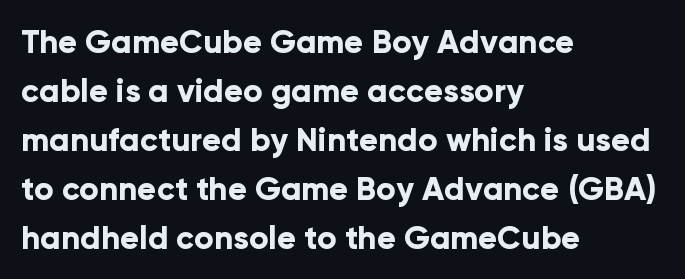
Q: Is the text bold? A: Yes.
Q: Is the text italic (slanted)? A: No, it is upright.
Q: Is the typeface a serif or a sans-serif typeface? A: Sans-serif.
Q: Is the text underlined? A: No.
Q: How is the paragraph aligned? A: Left-aligned.
Q: Is the spacing between letters normal or unusually wide? A: Normal.
Q: Is the spacing between lines tight, normal or loose? A: Normal.
Q: Width (condensed, normal, or wide)? A: Normal.
Q: Stroke contrast? A: Low.
Q: x-height? A: Medium.
Q: Monospaced? A: No.
